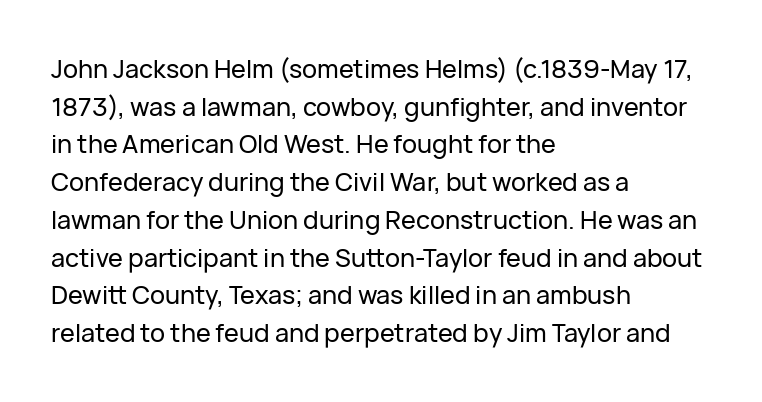
The image shows 25 px text type, upright; set left-aligned, normal line spacing (1.51x), normal letter spacing, not underlined.
